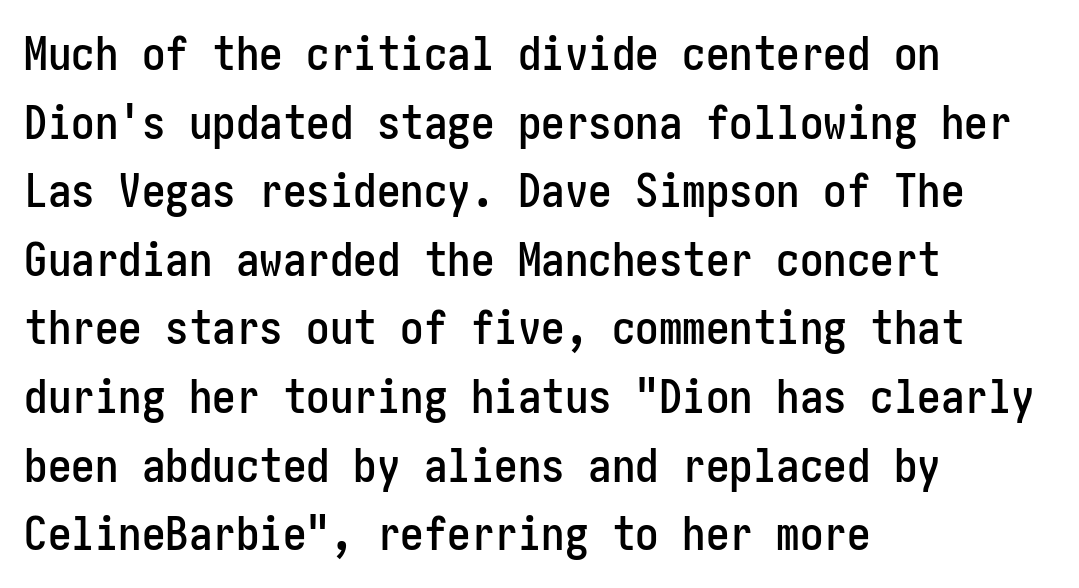
The baseline area is clear. Notice how descenders clear the ascenders below comfortably — that's standard leading. Notice how the passage keeps a crisp vertical edge on the left only. Nothing unusual about the tracking: characters are spaced as the font intends.
